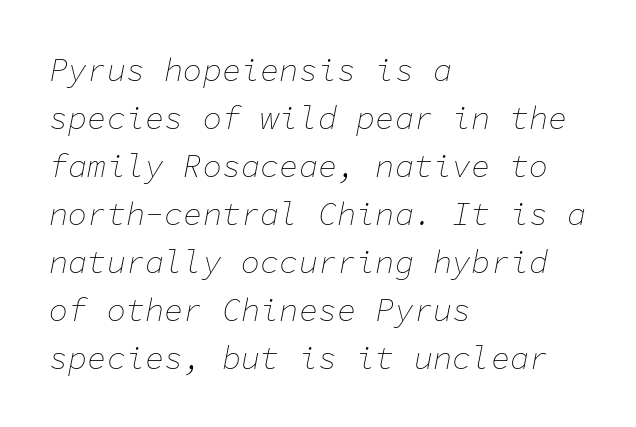
Q: Is the text bold? A: No.
Q: Is the text italic (slanted)? A: Yes, it leans right by about 11 degrees.
Q: Is the text underlined? A: No.
Q: How is the paragraph aligned? A: Left-aligned.
Q: Is the spacing between letters normal or unusually wide? A: Normal.
Q: Is the spacing between lines tight, normal or loose? A: Normal.
Q: Width (condensed, normal, or wide)? A: Normal.
Q: Stroke contrast? A: Low.
Q: x-height? A: Medium.
Q: Monospaced? A: Yes.
